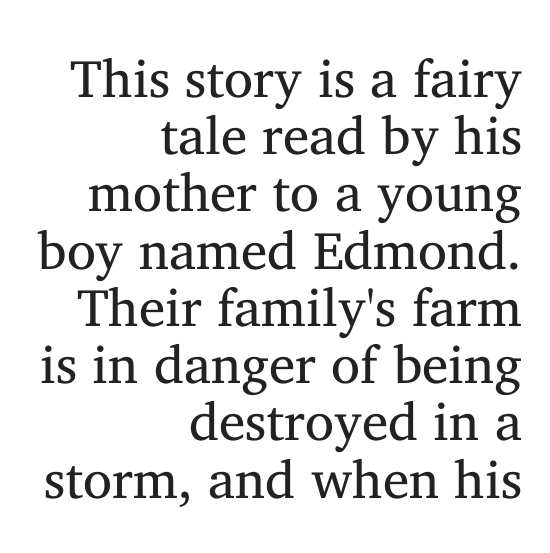
The image shows 53 px regular-weight serif type, upright; set right-aligned, tight line spacing (1.08x), normal letter spacing, not underlined; medium stroke contrast and a medium x-height.
